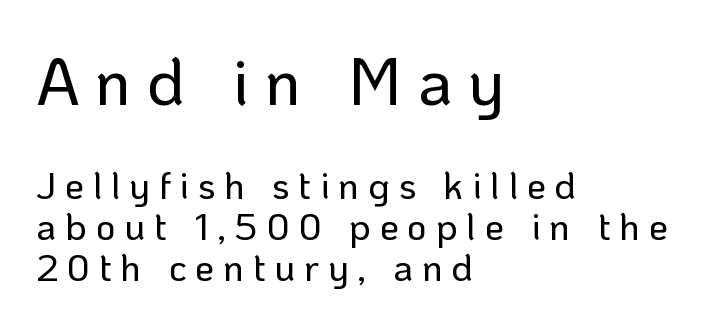
Large over small — that's the arrangement of the two blocks here. You could barely slide anything between these rows. Note: no serifs on the glyphs. Notice how the passage keeps a crisp vertical edge on the left only. Has an underline been added? It has not.
